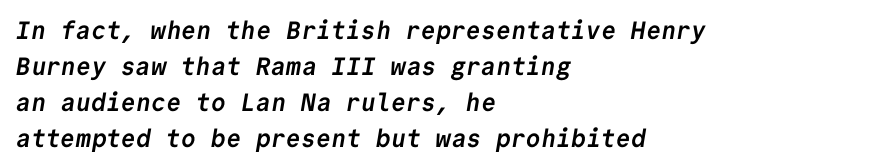
Look at the tracking — it's just the regular setting, nothing added. Honestly, the row spacing looks completely unremarkable. Plain, unruled lines of type. The compositor pushed each line to the left boundary. I'd describe the lettering as bold — thick and assertive.
